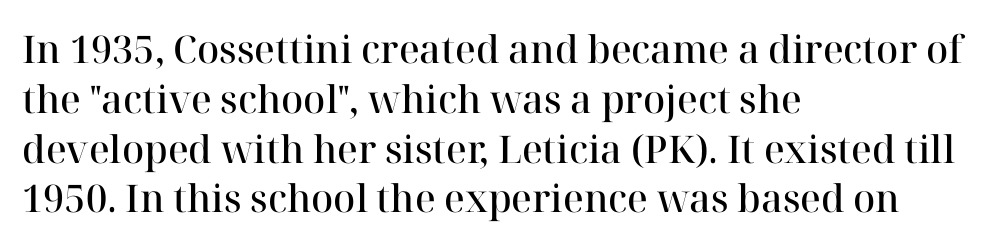
The image shows 38 px semibold serif type, upright; set left-aligned, normal line spacing (1.31x), normal letter spacing, not underlined; high stroke contrast and a medium x-height.
